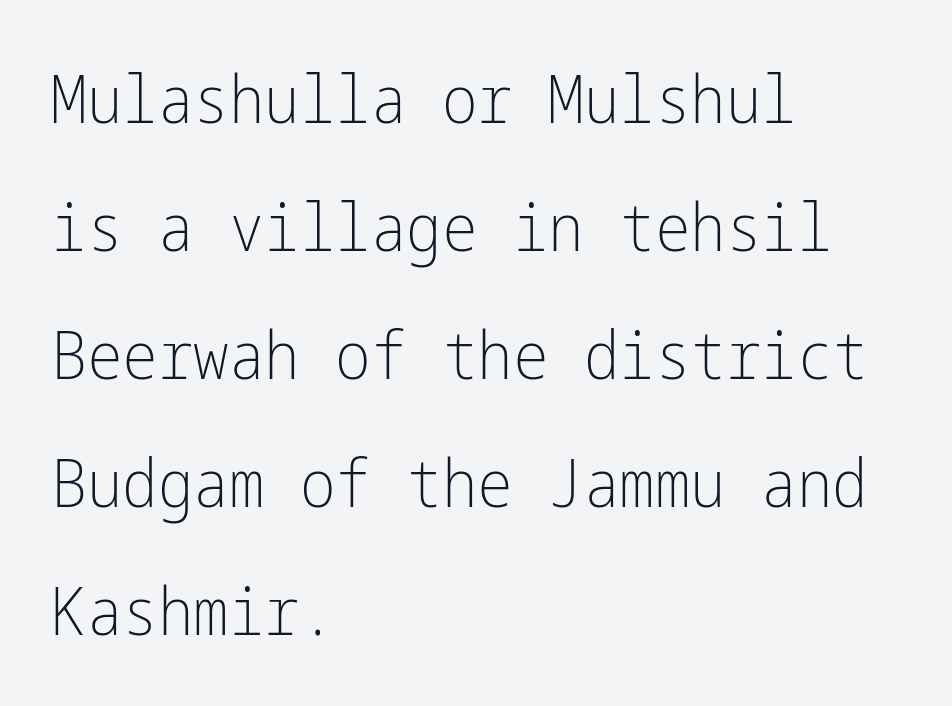
Note: no serifs on the glyphs. You could call the tracking neutral — neither tight nor loose. The axis of the letterforms is exactly vertical. Each stroke keeps to a modest, everyday thickness or less. Notice how the passage keeps a crisp vertical edge on the left only. Descender tails drop into unmarked territory.
